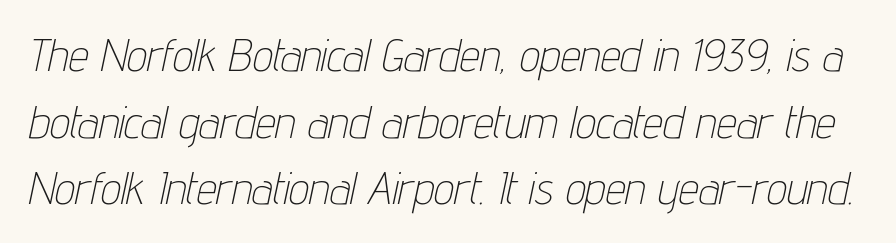
The image shows 45 px thin, condensed type, italic (leaning right); set normal line spacing (1.48x), normal letter spacing, not underlined; low stroke contrast and a medium x-height.
